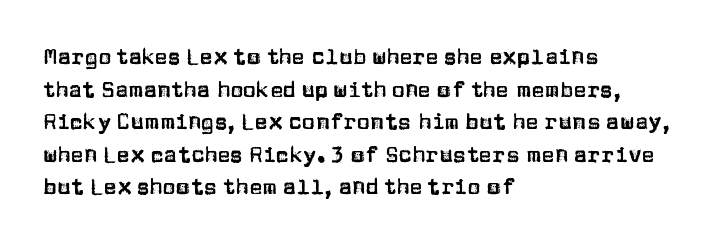
The image shows 22 px text type, upright; set left-aligned, normal line spacing (1.48x), normal letter spacing, not underlined.
